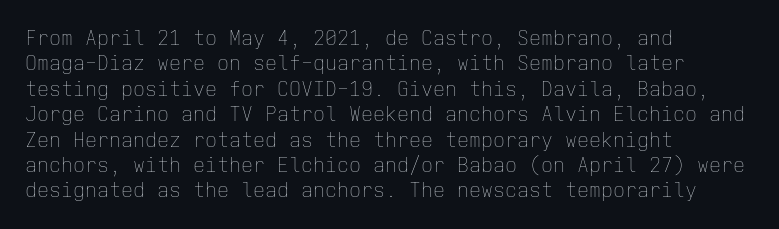
The image shows 20 px text type, upright; set left-aligned, normal line spacing (1.27x), normal letter spacing, not underlined.
